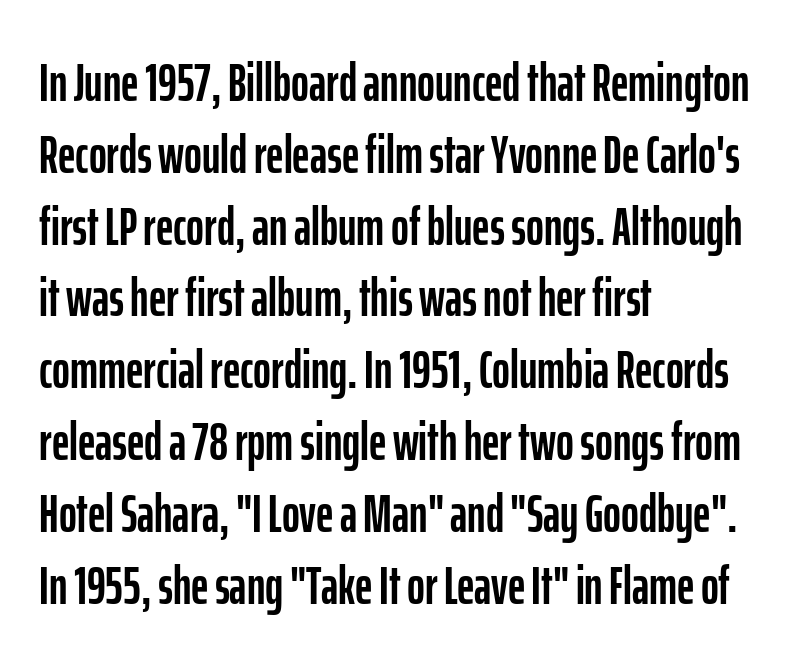
The image shows 54 px condensed sans-serif type, upright; set left-aligned, normal line spacing (1.33x), normal letter spacing, not underlined; low stroke contrast and a medium x-height.
